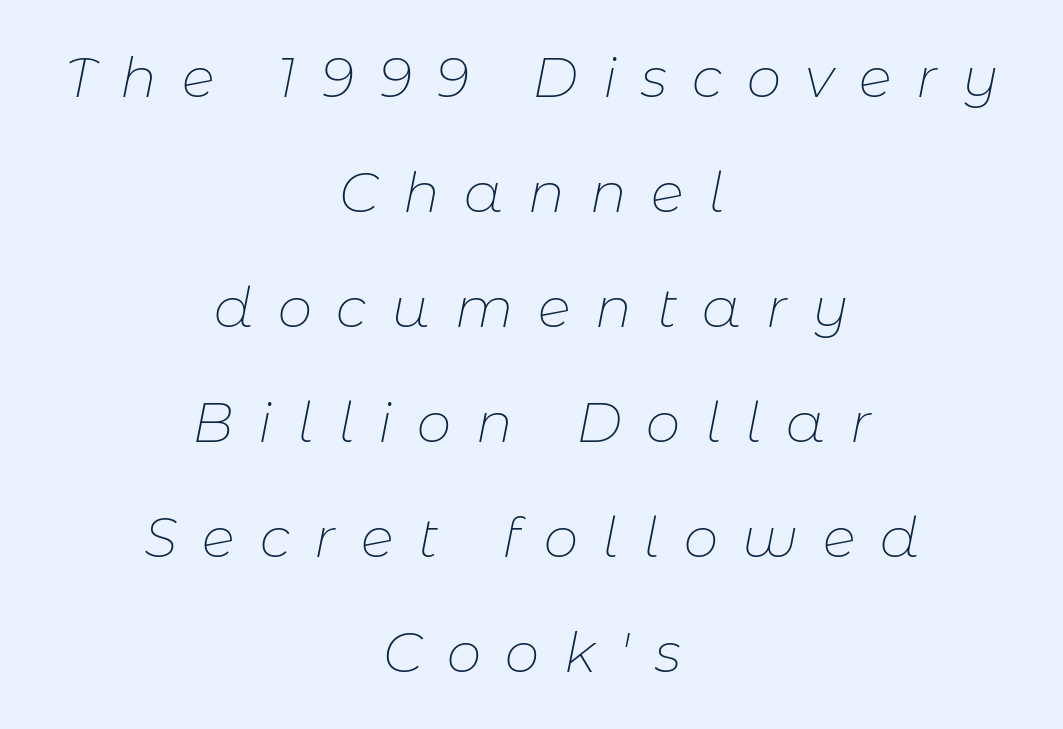
{"italic": "yes", "lean": "right", "slant_degrees": 11, "bold": "no", "weight": "thin", "width": "normal", "stroke_contrast": "low", "x_height": "medium", "monospaced": "no", "underline": "no", "align": "center", "line_spacing": "loose", "line_spacing_ratio": 2.09, "letter_spacing": "wide", "letter_spacing_em": 0.45, "glyph_px": 55}
